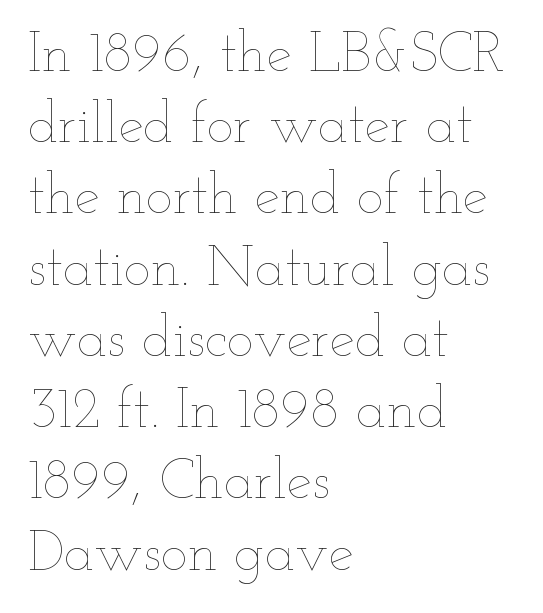
Q: Is the text bold? A: No.
Q: Is the text italic (slanted)? A: No, it is upright.
Q: Is the text underlined? A: No.
Q: How is the paragraph aligned? A: Left-aligned.
Q: Is the spacing between letters normal or unusually wide? A: Normal.
Q: Is the spacing between lines tight, normal or loose? A: Normal.
Q: Width (condensed, normal, or wide)? A: Wide.
Q: Stroke contrast? A: Low.
Q: x-height? A: Small.
Q: Monospaced? A: No.
